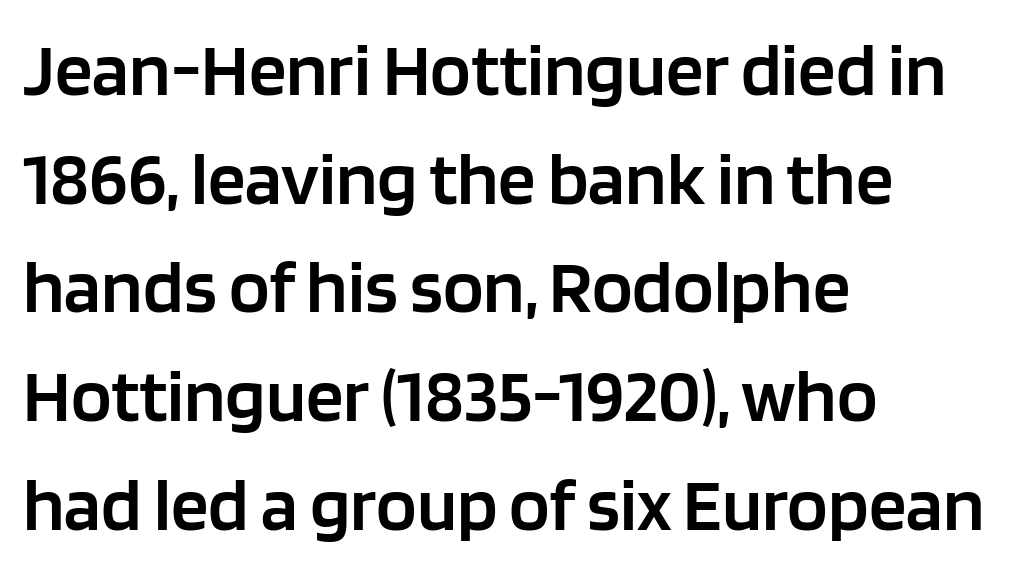
Q: Is the text bold? A: Semi-bold.
Q: Is the text italic (slanted)? A: No, it is upright.
Q: Is the typeface a serif or a sans-serif typeface? A: Sans-serif.
Q: Is the text underlined? A: No.
Q: How is the paragraph aligned? A: Left-aligned.
Q: Is the spacing between letters normal or unusually wide? A: Normal.
Q: Is the spacing between lines tight, normal or loose? A: Normal.
Q: Width (condensed, normal, or wide)? A: Normal.
Q: Stroke contrast? A: Low.
Q: x-height? A: Large.
Q: Monospaced? A: No.
